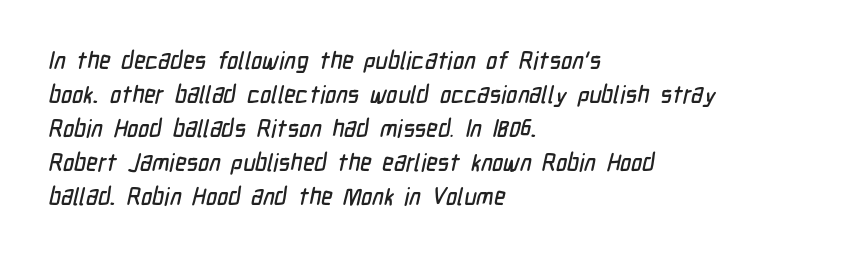
{"underline": "no", "align": "left", "line_spacing": "normal", "line_spacing_ratio": 1.42, "letter_spacing": "normal", "letter_spacing_em": 0.0, "glyph_px": 24}
